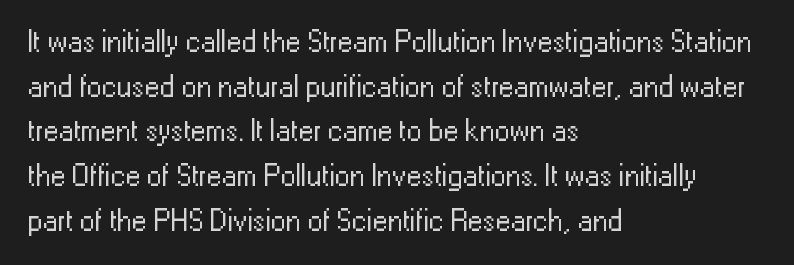
{"serif": "no", "italic": "no", "bold": "no", "weight": "regular", "width": "normal", "stroke_contrast": "low", "x_height": "medium", "monospaced": "no", "underline": "no", "align": "left", "line_spacing": "normal", "line_spacing_ratio": 1.49, "letter_spacing": "normal", "letter_spacing_em": 0.0, "glyph_px": 30}
